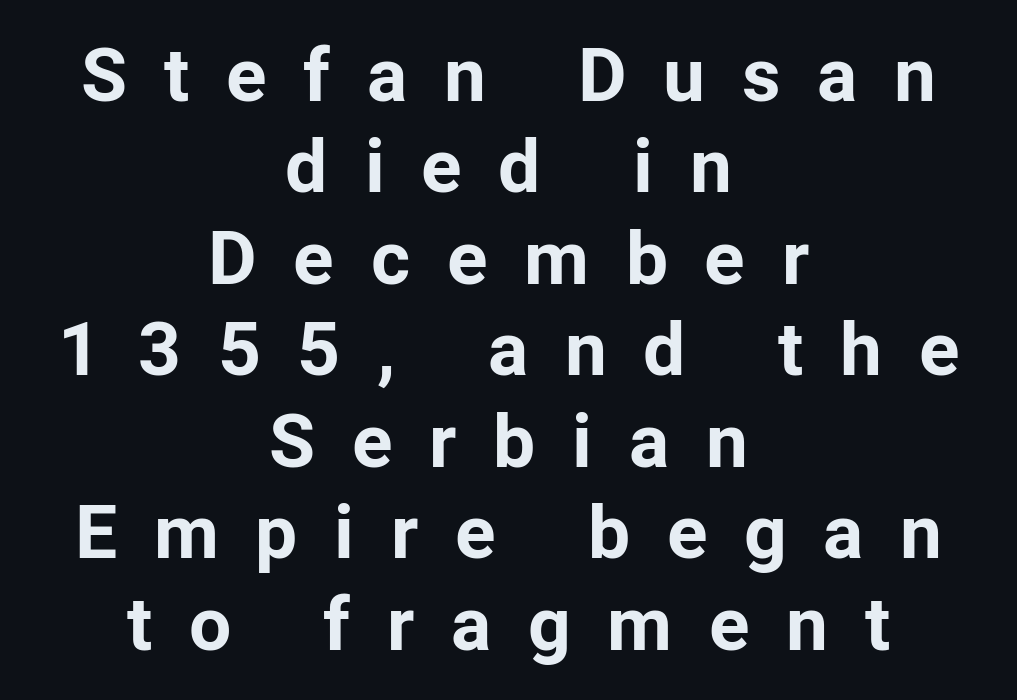
{"serif": "no", "italic": "no", "bold": "yes", "weight": "bold", "width": "normal", "stroke_contrast": "low", "x_height": "medium", "monospaced": "no", "underline": "no", "align": "center", "line_spacing_ratio": 1.22, "letter_spacing": "wide", "letter_spacing_em": 0.49, "glyph_px": 75}
